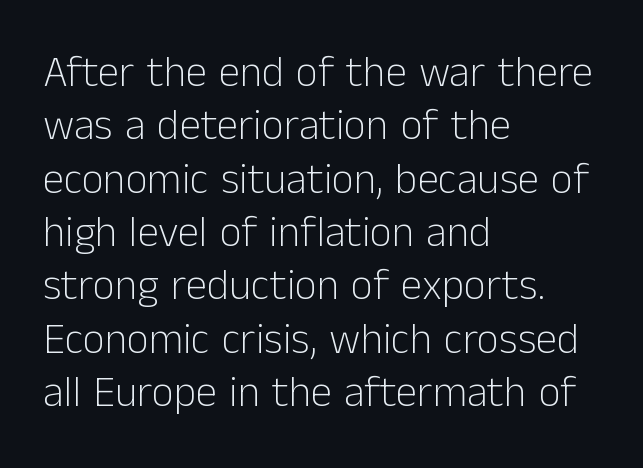
{"serif": "no", "italic": "no", "bold": "no", "weight": "light", "width": "normal", "stroke_contrast": "low", "x_height": "medium", "monospaced": "no", "underline": "no", "align": "left", "line_spacing_ratio": 1.24, "letter_spacing": "normal", "letter_spacing_em": 0.0, "glyph_px": 43}
